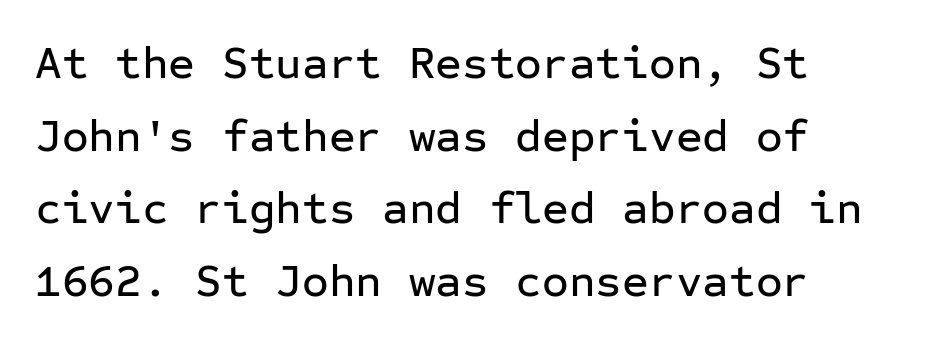
Q: Is the text italic (slanted)? A: No, it is upright.
Q: Is the typeface a serif or a sans-serif typeface? A: Sans-serif.
Q: Is the text underlined? A: No.
Q: How is the paragraph aligned? A: Left-aligned.
Q: Is the spacing between letters normal or unusually wide? A: Normal.
Q: Is the spacing between lines tight, normal or loose? A: Normal.
Q: Width (condensed, normal, or wide)? A: Normal.
Q: Stroke contrast? A: Low.
Q: x-height? A: Medium.
Q: Monospaced? A: Yes.
